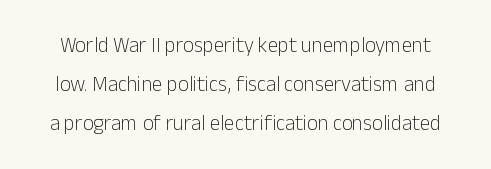
Q: Is the text bold? A: No.
Q: Is the text italic (slanted)? A: No, it is upright.
Q: Is the text underlined? A: No.
Q: Is the spacing between letters normal or unusually wide? A: Normal.
